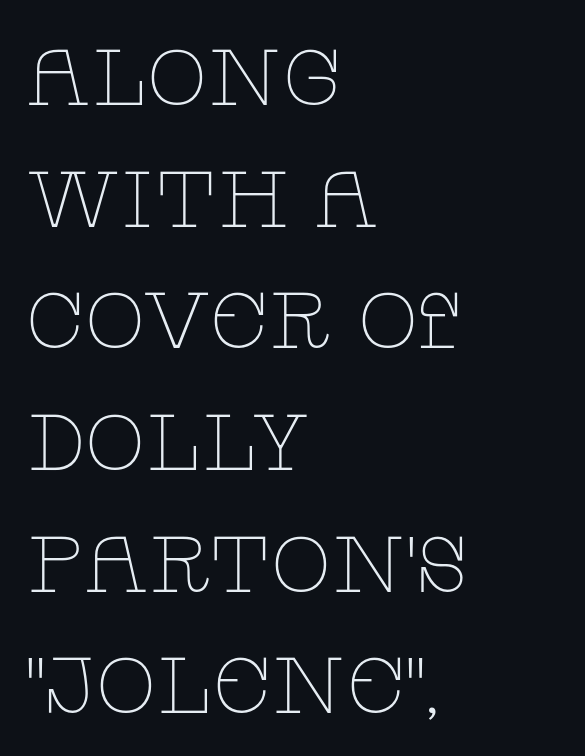
The image shows 79 px thin, wide serif type, upright; set left-aligned, normal line spacing (1.54x), normal letter spacing, not underlined; low stroke contrast and a large x-height.
